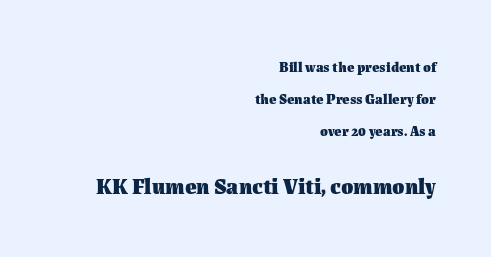
{"italic": "no", "bold": "yes", "underline": "no", "align": "right", "line_spacing": "loose", "line_spacing_ratio": 2.28, "letter_spacing": "normal", "letter_spacing_em": 0.0, "larger_block": "second", "size_ratio": 1.57, "glyph_px": 22}
